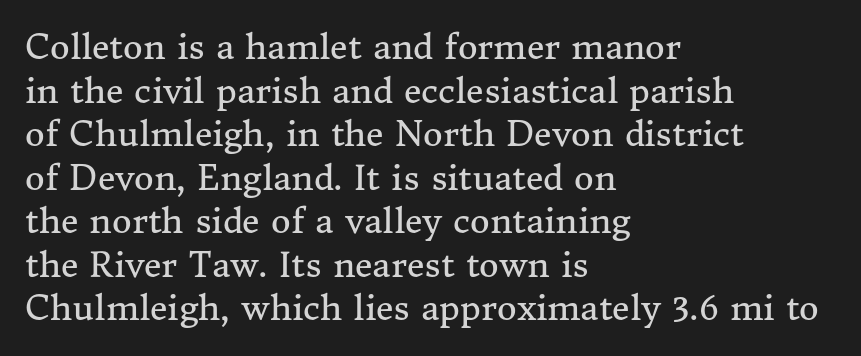
Q: Is the text bold? A: No.
Q: Is the text italic (slanted)? A: No, it is upright.
Q: Is the typeface a serif or a sans-serif typeface? A: Serif.
Q: Is the text underlined? A: No.
Q: How is the paragraph aligned? A: Left-aligned.
Q: Is the spacing between letters normal or unusually wide? A: Normal.
Q: Is the spacing between lines tight, normal or loose? A: Normal.
Q: Width (condensed, normal, or wide)? A: Normal.
Q: Stroke contrast? A: Medium.
Q: x-height? A: Medium.
Q: Monospaced? A: No.
